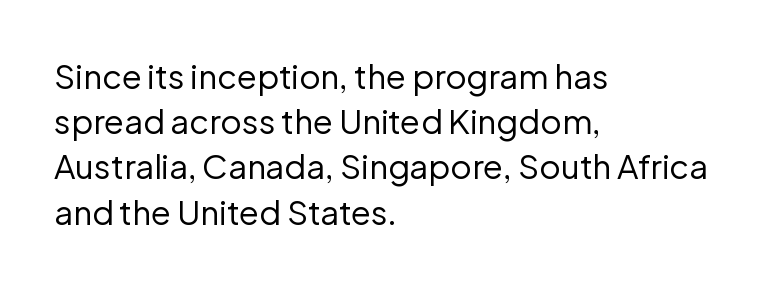
Varying glyph widths throughout — classic text-font behaviour. Underline: absent. The line texture is even and compact thanks to regular tracking. Does the type have serifs? No, each stem ends abruptly. What's the leading like? Ordinary, nothing unusual.
